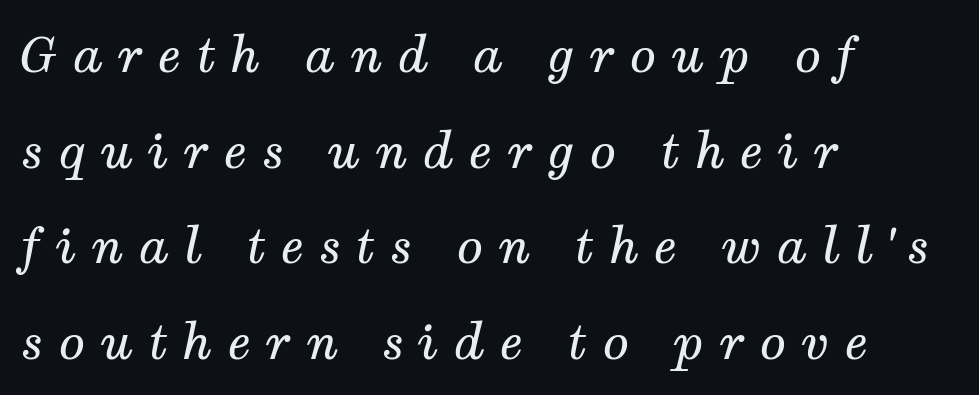
The image shows 49 px regular-weight serif type, italic (leaning right); set left-aligned, loose line spacing (1.95x), unusually wide letter spacing (+0.3 em), not underlined; medium stroke contrast and a medium x-height.
